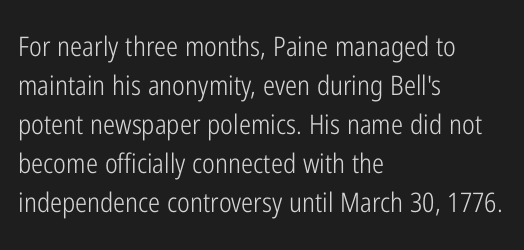
Nothing heavy about these letters — not bold at all. The block of text has a typical density, with ordinary space between rows. Posture: straight, roman, zero tilt. Quick note: underline off. The letterforms sit shoulder to shoulder at normal distance.
